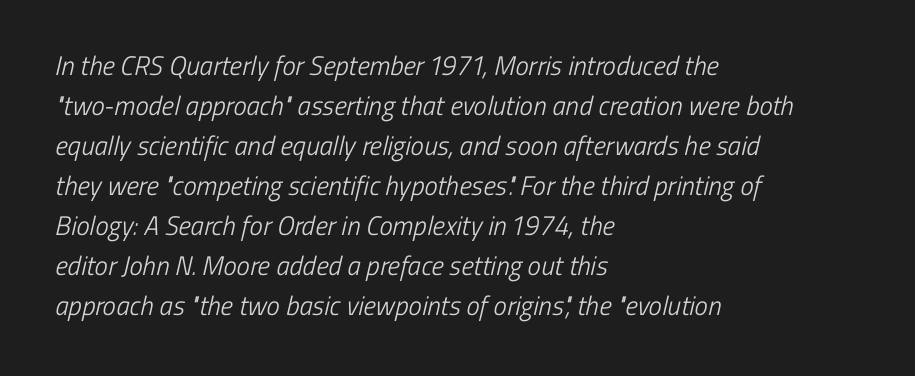
{"bold": "no", "underline": "no", "align": "left", "line_spacing": "normal", "line_spacing_ratio": 1.48, "letter_spacing": "normal", "letter_spacing_em": 0.0, "glyph_px": 27}
